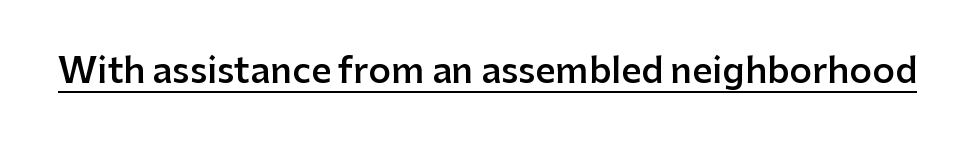
The image shows 35 px semibold sans-serif type, upright; set normal letter spacing, underlined; low stroke contrast and a medium x-height.
